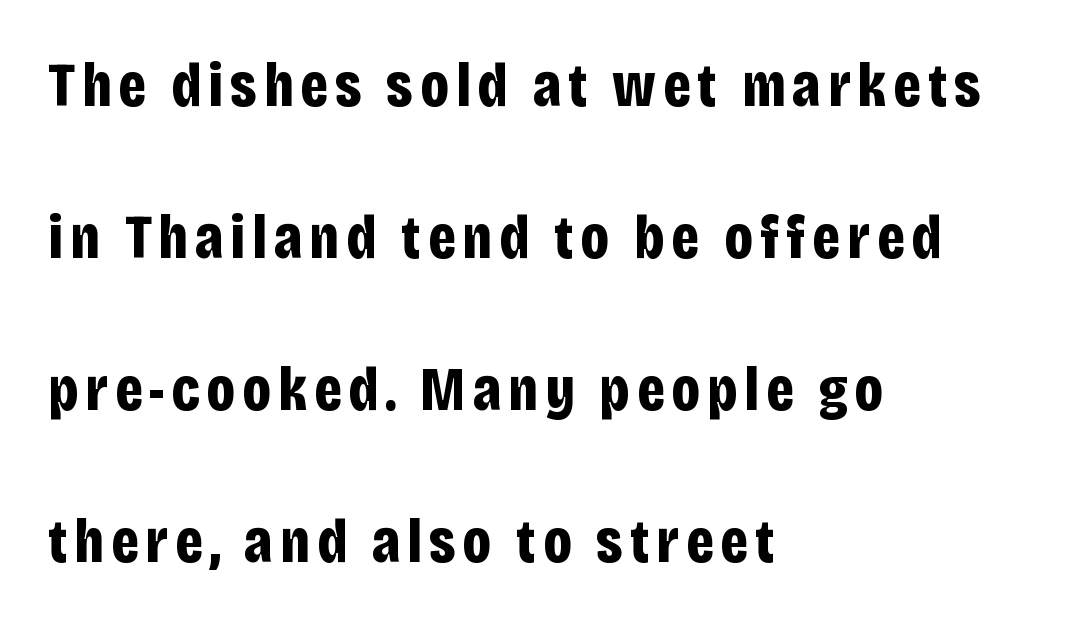
The image shows 62 px bold, condensed sans-serif type, upright; set left-aligned, loose line spacing (2.45x), not underlined; low stroke contrast and a large x-height.
